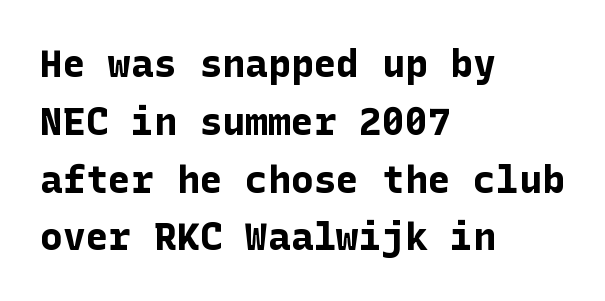
Quick note: interline space is typical. Notice how thick the strokes are: this is what a full bold looks like. This rendering employs a face without finishing strokes, i.e., a sans-serif. Characters remain perfectly vertical along every line.
